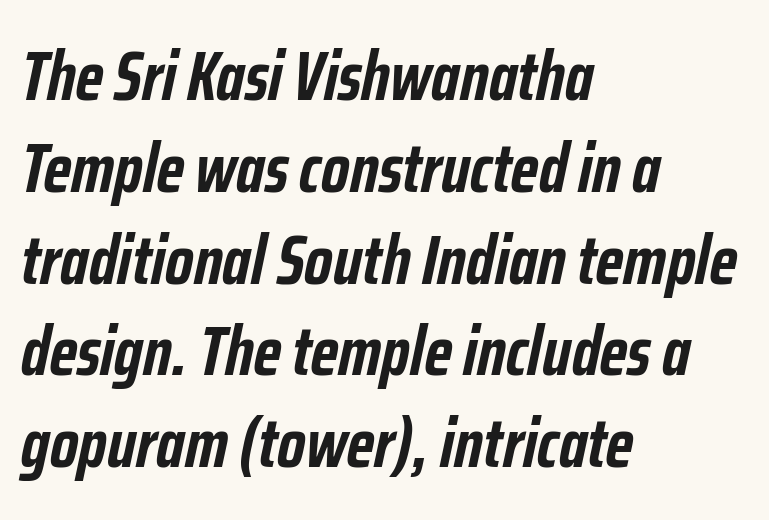
{"italic": "yes", "lean": "right", "slant_degrees": 12, "bold": "yes", "weight": "semibold", "width": "condensed", "stroke_contrast": "low", "x_height": "medium", "monospaced": "no", "underline": "no", "align": "left", "line_spacing": "normal", "line_spacing_ratio": 1.33, "letter_spacing": "normal", "letter_spacing_em": 0.0, "glyph_px": 69}
